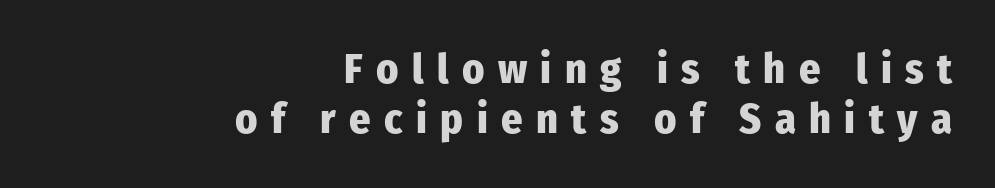
Q: Is the text bold? A: Yes.
Q: Is the text italic (slanted)? A: No, it is upright.
Q: Is the typeface a serif or a sans-serif typeface? A: Sans-serif.
Q: Is the text underlined? A: No.
Q: How is the paragraph aligned? A: Right-aligned.
Q: Is the spacing between letters normal or unusually wide? A: Unusually wide.
Q: Width (condensed, normal, or wide)? A: Condensed.
Q: Stroke contrast? A: Low.
Q: x-height? A: Medium.
Q: Monospaced? A: No.
